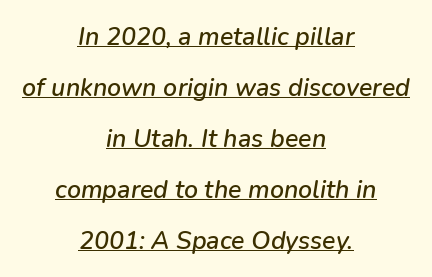
The image shows 25 px text type, italic (leaning right); set centered, loose line spacing (2.04x), normal letter spacing, underlined.
